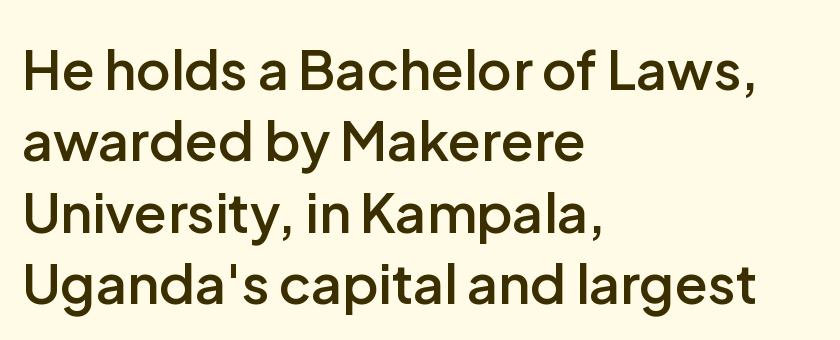
{"serif": "no", "italic": "no", "bold": "semi", "weight": "semibold", "width": "normal", "stroke_contrast": "low", "x_height": "medium", "monospaced": "no", "underline": "no", "align": "left", "line_spacing": "normal", "line_spacing_ratio": 1.32, "letter_spacing": "normal", "letter_spacing_em": 0.0, "glyph_px": 54}
